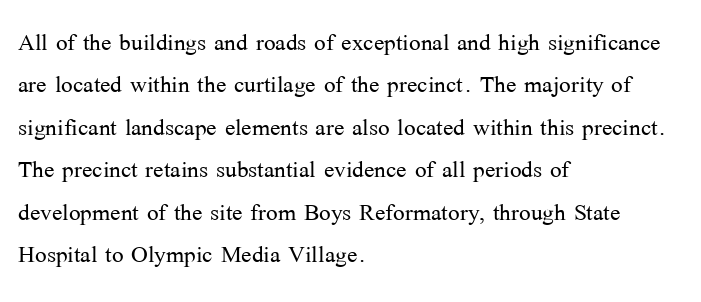
{"serif": "yes", "italic": "no", "bold": "no", "weight": "light", "width": "normal", "stroke_contrast": "medium", "x_height": "medium", "monospaced": "no", "underline": "no", "align": "left", "line_spacing": "normal", "line_spacing_ratio": 1.37, "letter_spacing": "normal", "letter_spacing_em": 0.0, "glyph_px": 31}
